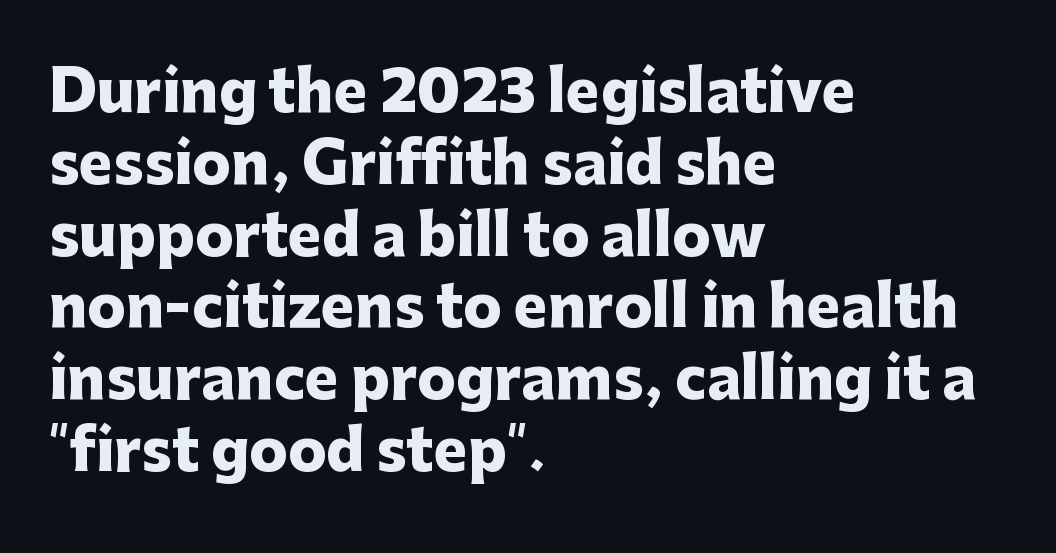
Q: Is the text bold? A: Yes.
Q: Is the text italic (slanted)? A: No, it is upright.
Q: Is the typeface a serif or a sans-serif typeface? A: Sans-serif.
Q: Is the text underlined? A: No.
Q: How is the paragraph aligned? A: Left-aligned.
Q: Is the spacing between letters normal or unusually wide? A: Normal.
Q: Is the spacing between lines tight, normal or loose? A: Normal.
Q: Width (condensed, normal, or wide)? A: Normal.
Q: Stroke contrast? A: Low.
Q: x-height? A: Medium.
Q: Monospaced? A: No.
